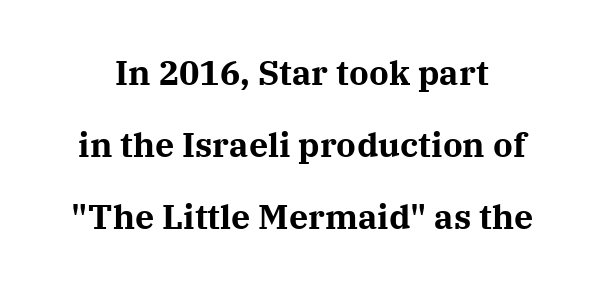
The image shows 34 px bold serif type, upright; set loose line spacing (2.12x), normal letter spacing, not underlined; medium stroke contrast and a medium x-height.
